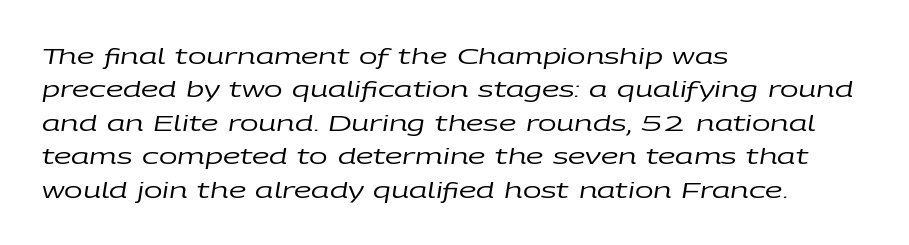
What's the leading like? Ordinary, nothing unusual. Descenders hang freely into open space. This is oblique type, the kind used for emphasis or titles. You could call the tracking neutral — neither tight nor loose. A classic flush-left, rag-right setting is used for this passage. Heft: none added — not bold.
